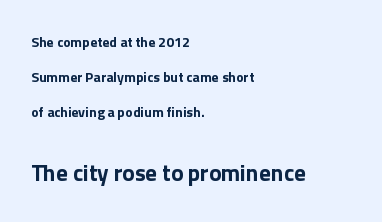
No word sits above an underline. Of the two passages, the one underneath uses the larger point size. The lettering stays uniformly vertical, giving the passage a roman look. Notice how thick the strokes are: this is what a full bold looks like. The paragraph shown leans on its left margin. The rendering keeps characters at their native spacing.
